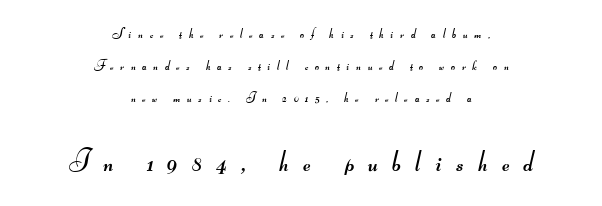
Q: Is the text bold? A: No.
Q: Is the typeface a serif or a sans-serif typeface? A: Sans-serif.
Q: Is the text underlined? A: No.
Q: How is the paragraph aligned? A: Centered.
Q: Is the spacing between letters normal or unusually wide? A: Unusually wide.
Q: Is the spacing between lines tight, normal or loose? A: Loose.
Q: Which block of text is set in a larger size, the first (top) or the second (bottom)? A: The second (bottom) one.
Q: Width (condensed, normal, or wide)? A: Wide.
Q: Stroke contrast? A: Medium.
Q: Monospaced? A: No.
